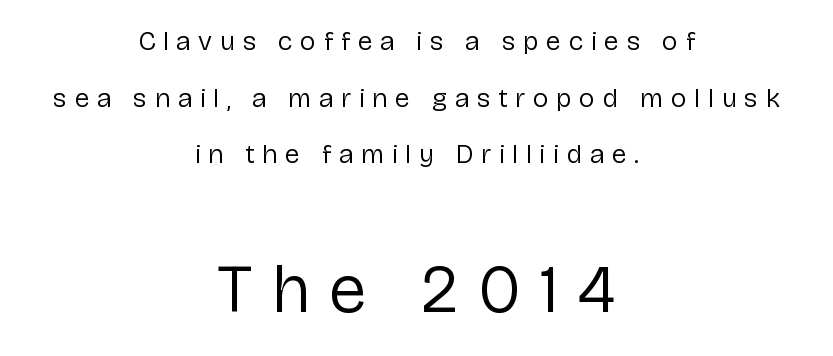
{"serif": "no", "italic": "no", "bold": "no", "weight": "regular", "width": "normal", "stroke_contrast": "low", "x_height": "medium", "monospaced": "no", "underline": "no", "align": "center", "line_spacing": "loose", "line_spacing_ratio": 2.1, "letter_spacing": "wide", "letter_spacing_em": 0.28, "larger_block": "second", "size_ratio": 2.52, "glyph_px": 68}
